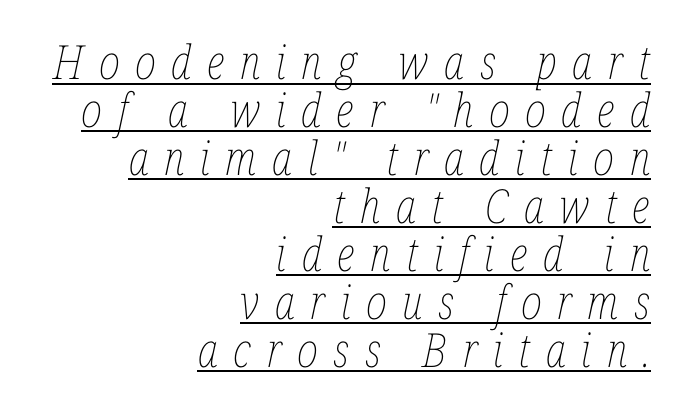
{"italic": "yes", "lean": "right", "slant_degrees": 12, "bold": "no", "weight": "thin", "width": "condensed", "stroke_contrast": "low", "x_height": "medium", "monospaced": "no", "underline": "yes", "align": "right", "line_spacing": "tight", "line_spacing_ratio": 1.02, "letter_spacing": "wide", "letter_spacing_em": 0.33, "glyph_px": 47}
